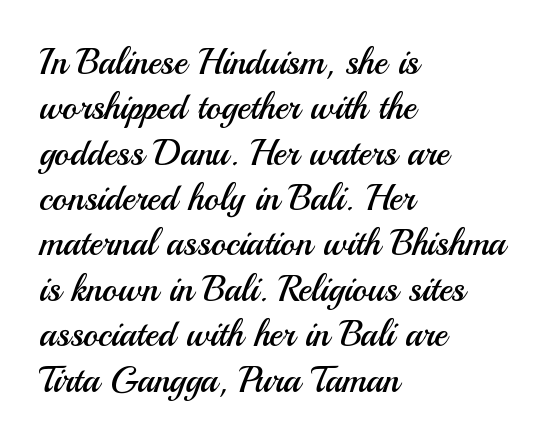
{"serif": "no", "bold": "no", "weight": "regular", "width": "normal", "stroke_contrast": "medium", "x_height": "small", "monospaced": "no", "underline": "no", "align": "left", "line_spacing": "normal", "line_spacing_ratio": 1.26, "letter_spacing": "normal", "letter_spacing_em": 0.0, "glyph_px": 36}
